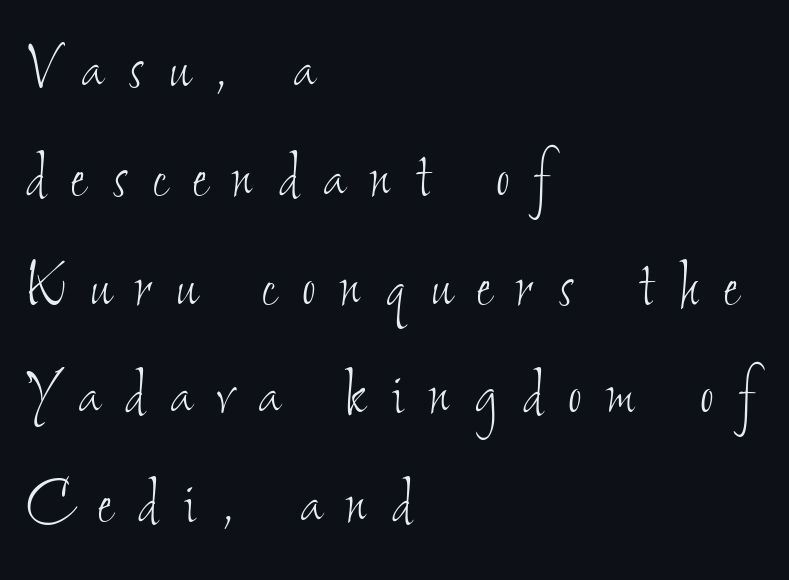
{"bold": "no", "weight": "thin", "width": "condensed", "stroke_contrast": "low", "x_height": "small", "monospaced": "no", "underline": "no", "align": "left", "line_spacing": "normal", "line_spacing_ratio": 1.47, "letter_spacing": "wide", "letter_spacing_em": 0.35, "glyph_px": 74}
